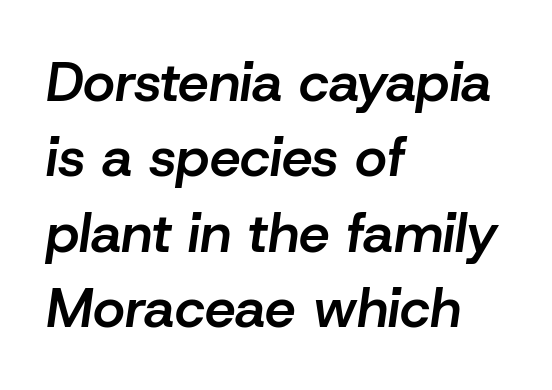
The image shows 55 px semibold type, italic (leaning right); set left-aligned, normal line spacing (1.37x), normal letter spacing, not underlined; low stroke contrast and a medium x-height.
